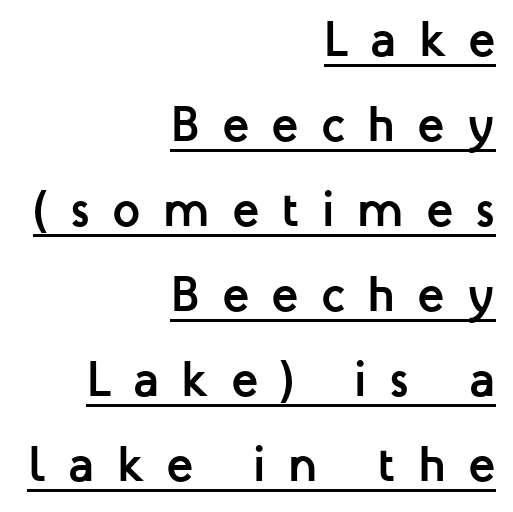
{"serif": "no", "italic": "no", "bold": "yes", "weight": "semibold", "width": "normal", "stroke_contrast": "low", "x_height": "medium", "monospaced": "no", "underline": "yes", "align": "right", "line_spacing": "normal", "line_spacing_ratio": 1.7, "letter_spacing": "wide", "letter_spacing_em": 0.45, "glyph_px": 50}
